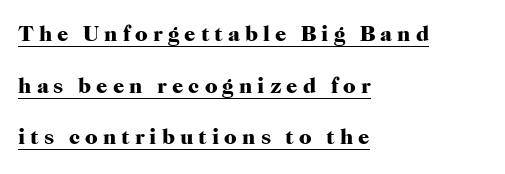
Q: Is the text bold? A: Yes.
Q: Is the text italic (slanted)? A: No, it is upright.
Q: Is the text underlined? A: Yes.
Q: How is the paragraph aligned? A: Left-aligned.
Q: Is the spacing between letters normal or unusually wide? A: Unusually wide.
Q: Is the spacing between lines tight, normal or loose? A: Loose.
